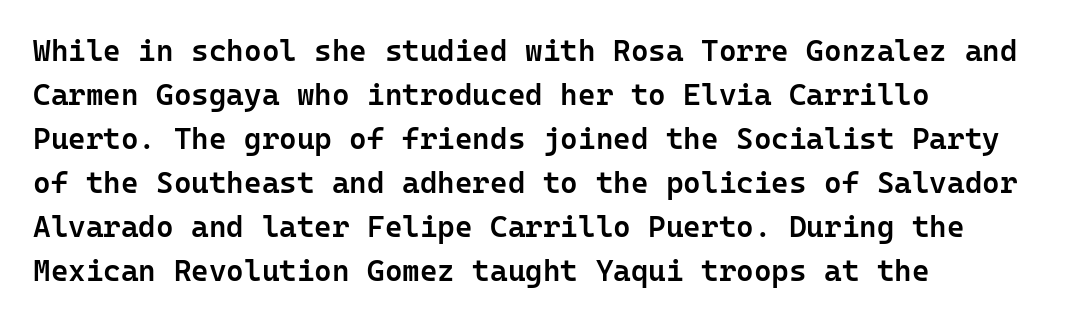
Is this a sans? Yes — the strokes have no serifs. The gaps between neighbouring characters are ordinary and unremarkable. A roman cut, with each character standing at attention. The specimen omits any rule beneath the text block's lines.
